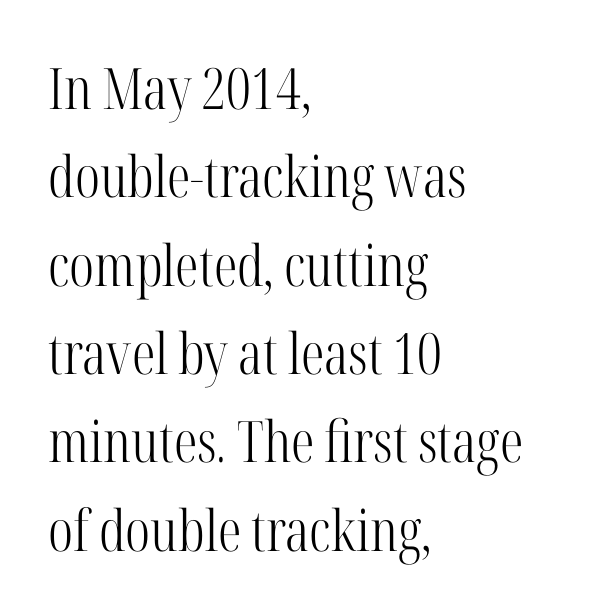
The image shows 57 px light, condensed serif type, upright; set left-aligned, normal line spacing (1.55x), normal letter spacing, not underlined; high stroke contrast and a medium x-height.
